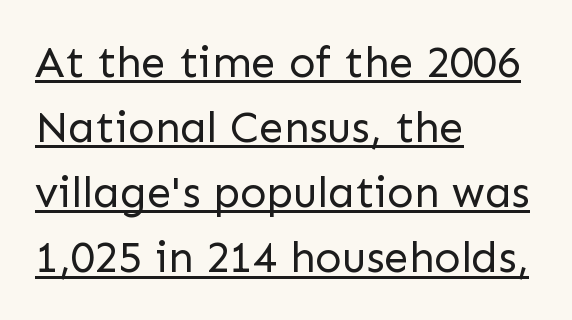
Q: Is the text bold? A: No.
Q: Is the text italic (slanted)? A: No, it is upright.
Q: Is the typeface a serif or a sans-serif typeface? A: Sans-serif.
Q: Is the text underlined? A: Yes.
Q: How is the paragraph aligned? A: Left-aligned.
Q: Is the spacing between letters normal or unusually wide? A: Normal.
Q: Is the spacing between lines tight, normal or loose? A: Normal.
Q: Width (condensed, normal, or wide)? A: Normal.
Q: Stroke contrast? A: Low.
Q: x-height? A: Medium.
Q: Monospaced? A: No.
